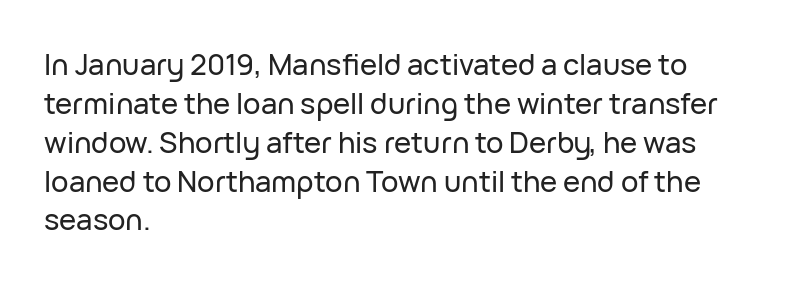
The image shows 29 px sans-serif type, upright; set left-aligned, normal line spacing (1.34x), normal letter spacing, not underlined; low stroke contrast and a medium x-height.
